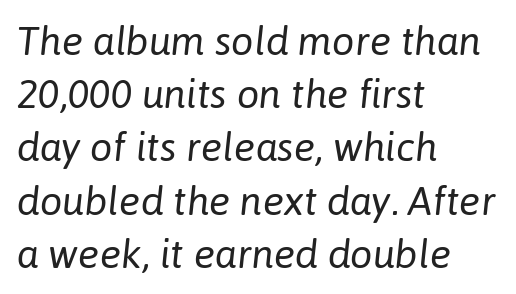
Q: Is the text bold? A: No.
Q: Is the text italic (slanted)? A: Yes, it leans right by about 6 degrees.
Q: Is the text underlined? A: No.
Q: How is the paragraph aligned? A: Left-aligned.
Q: Is the spacing between letters normal or unusually wide? A: Normal.
Q: Is the spacing between lines tight, normal or loose? A: Normal.
Q: Width (condensed, normal, or wide)? A: Normal.
Q: Stroke contrast? A: Low.
Q: x-height? A: Medium.
Q: Monospaced? A: No.
